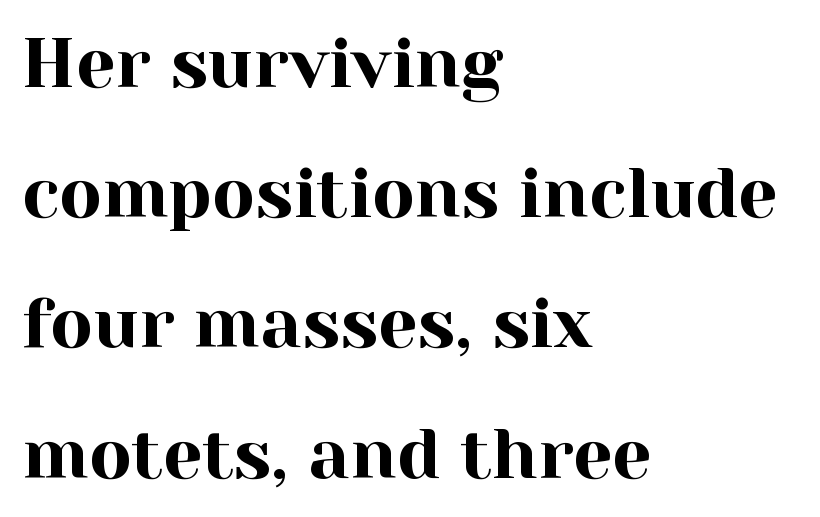
{"serif": "yes", "italic": "no", "width": "normal", "x_height": "medium", "monospaced": "no", "underline": "no", "align": "left", "line_spacing_ratio": 1.86, "letter_spacing": "normal", "letter_spacing_em": 0.0, "glyph_px": 70}
